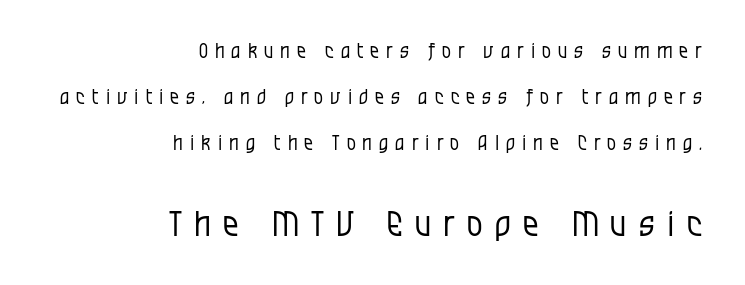
I'd call this a sans setting — the letters go barefoot. If you drew a line through each stem, it would be perfectly vertical. Reading down the block, your eye finds every line finishing at a fixed right position. Size hierarchy here favors the trailing block over the leading one. Letters have the restrained weight of plain body copy at most. Characters follow at a spacing far wider than the type designer built in.
